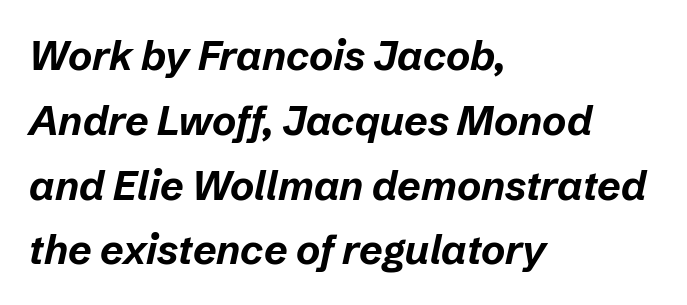
The image shows 41 px bold type, italic (leaning right); set left-aligned, normal line spacing (1.58x), normal letter spacing, not underlined; low stroke contrast and a medium x-height.
